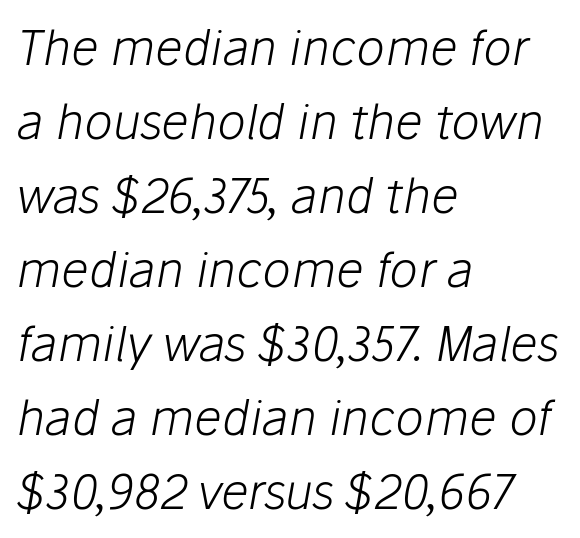
Q: Is the text bold? A: No.
Q: Is the text italic (slanted)? A: Yes, it leans right by about 10 degrees.
Q: Is the text underlined? A: No.
Q: How is the paragraph aligned? A: Left-aligned.
Q: Is the spacing between letters normal or unusually wide? A: Normal.
Q: Is the spacing between lines tight, normal or loose? A: Normal.
Q: Width (condensed, normal, or wide)? A: Normal.
Q: Stroke contrast? A: Low.
Q: x-height? A: Medium.
Q: Monospaced? A: No.
